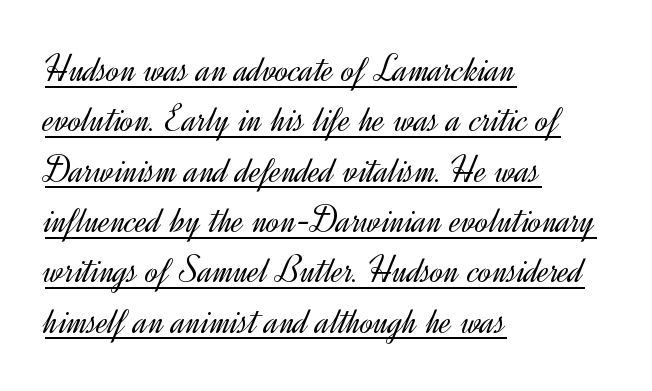
{"serif": "no", "bold": "no", "weight": "light", "width": "normal", "x_height": "small", "monospaced": "no", "underline": "yes", "align": "left", "line_spacing": "normal", "line_spacing_ratio": 1.29, "letter_spacing": "normal", "letter_spacing_em": 0.0, "glyph_px": 39}
